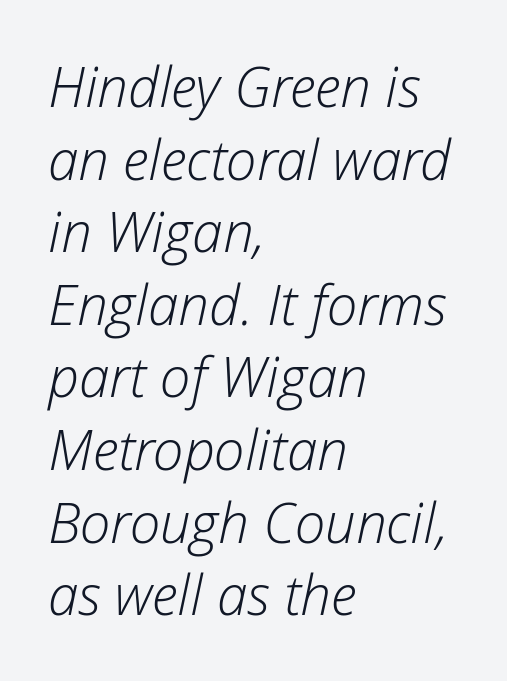
The passage is arranged the way most books set body copy — flush left. Italic: yes, the glyphs are oblique. The foot of each line stays bare and open. The letters look calm and open, with moderate or lighter stems. Looks like regular typesetting: each glyph gets only the width it needs. You could call the tracking neutral — neither tight nor loose.
